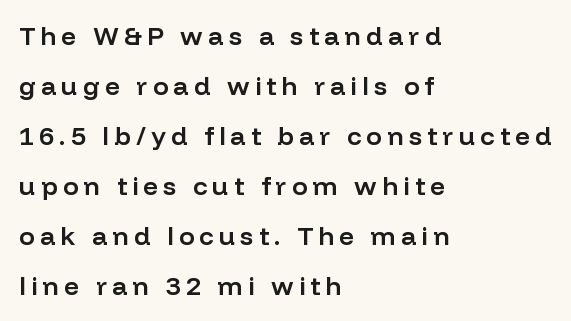
{"italic": "no", "bold": "semi", "underline": "no", "align": "left", "line_spacing": "loose", "line_spacing_ratio": 1.92, "letter_spacing": "wide", "letter_spacing_em": 0.2, "glyph_px": 26}
